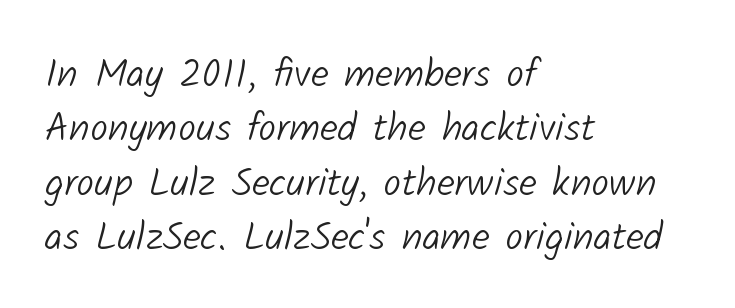
The image shows 40 px light sans-serif type; set left-aligned, normal line spacing (1.36x), normal letter spacing, not underlined; low stroke contrast and a medium x-height.
